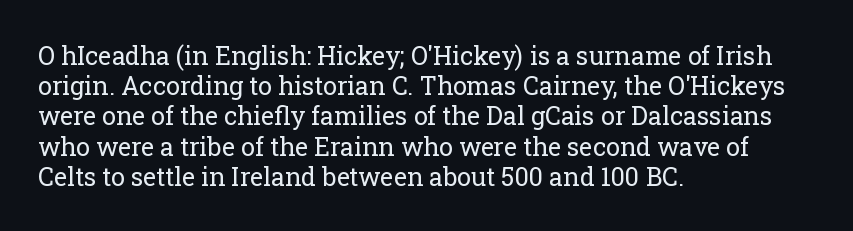
In terms of posture, this sample is upright. The rendering keeps characters at their native spacing. Caption: face not bold, strokes unweighted. The string is rendered with underlining switched off. Horizontal alignment here is leftward, the default for most running prose.
